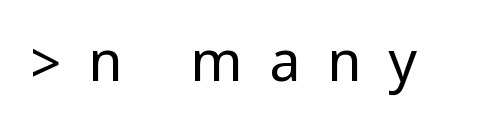
Q: Is the text bold? A: No.
Q: Is the text italic (slanted)? A: No, it is upright.
Q: Is the typeface a serif or a sans-serif typeface? A: Sans-serif.
Q: Is the text underlined? A: No.
Q: Is the spacing between letters normal or unusually wide? A: Unusually wide.
Q: Width (condensed, normal, or wide)? A: Condensed.
Q: Stroke contrast? A: Low.
